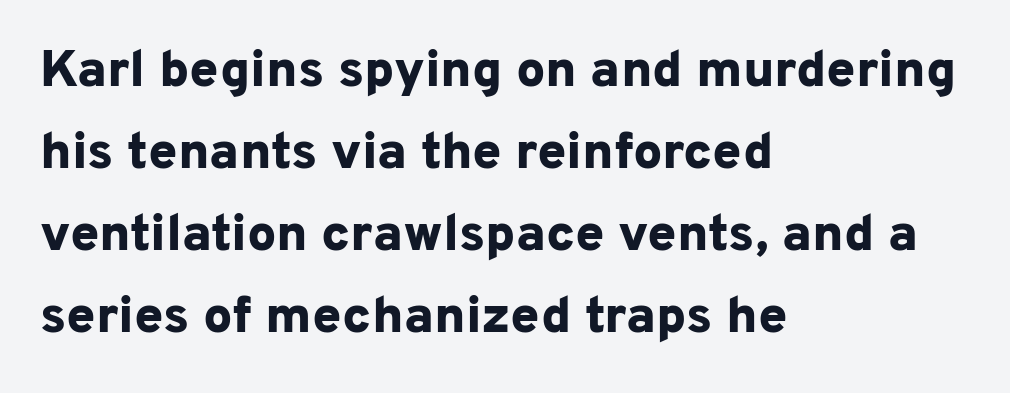
The image shows 52 px bold sans-serif type, upright; set left-aligned, normal line spacing (1.58x), normal letter spacing, not underlined; low stroke contrast and a medium x-height.
